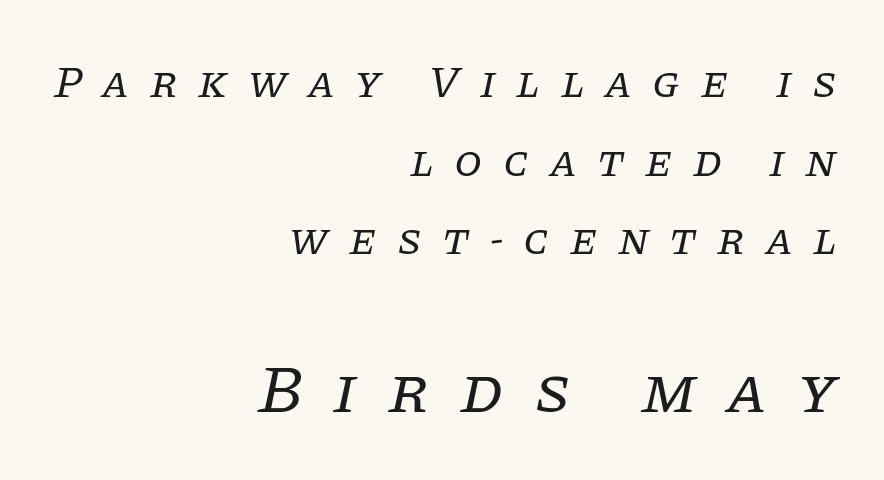
The image shows 67 px regular-weight serif type, italic (leaning right); set right-aligned, line spacing 1.75x, unusually wide letter spacing (+0.45 em), not underlined; the second (bottom) block is 1.49x larger; low stroke contrast and a large x-height.
